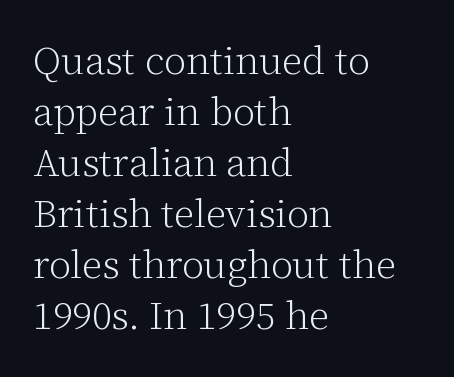
Q: Is the text bold? A: No.
Q: Is the text italic (slanted)? A: No, it is upright.
Q: Is the typeface a serif or a sans-serif typeface? A: Serif.
Q: Is the text underlined? A: No.
Q: How is the paragraph aligned? A: Left-aligned.
Q: Is the spacing between letters normal or unusually wide? A: Normal.
Q: Is the spacing between lines tight, normal or loose? A: Normal.
Q: Width (condensed, normal, or wide)? A: Normal.
Q: Stroke contrast? A: Low.
Q: x-height? A: Medium.
Q: Monospaced? A: No.
